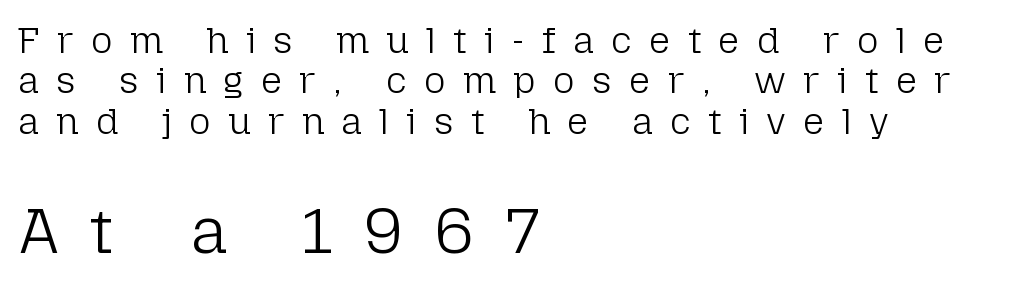
Vertical spacing — tight. The letters look calm and open, with moderate or lighter stems. The composition opens small and finishes big. A bare baseline throughout the passage.
